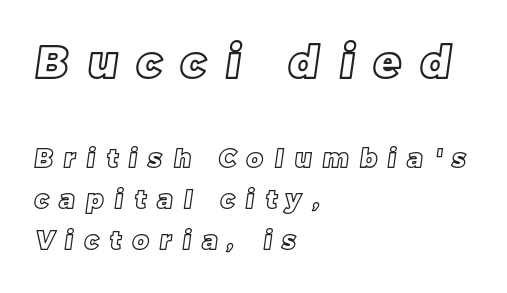
Spacing between characters has been opened up far beyond the box default. Only glyphs here, with clear space below each row. The text block is weighted toward the left margin, trailing off unevenly rightward. The rendering uses natural spacing where letterforms have individual widths. The block sitting higher on the canvas is the one with enlarged characters.
